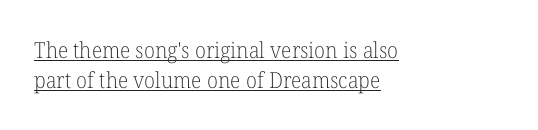
{"italic": "no", "bold": "no", "underline": "yes", "align": "left", "line_spacing": "normal", "line_spacing_ratio": 1.37, "letter_spacing": "normal", "letter_spacing_em": 0.0, "glyph_px": 22}
